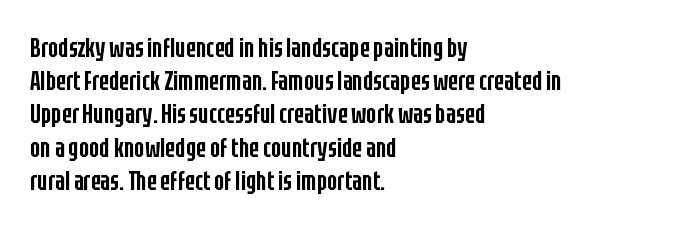
Q: Is the text bold? A: Semi-bold.
Q: Is the text italic (slanted)? A: No, it is upright.
Q: Is the text underlined? A: No.
Q: How is the paragraph aligned? A: Left-aligned.
Q: Is the spacing between letters normal or unusually wide? A: Normal.
